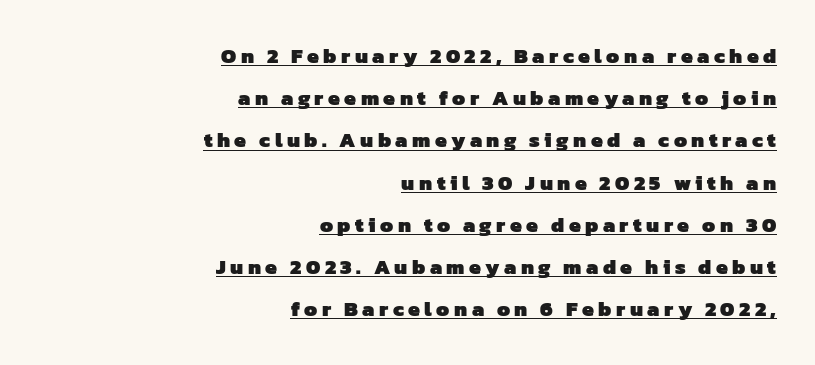
The image shows 21 px bold type; set right-aligned, loose line spacing (2.01x), unusually wide letter spacing (+0.21 em), underlined.
